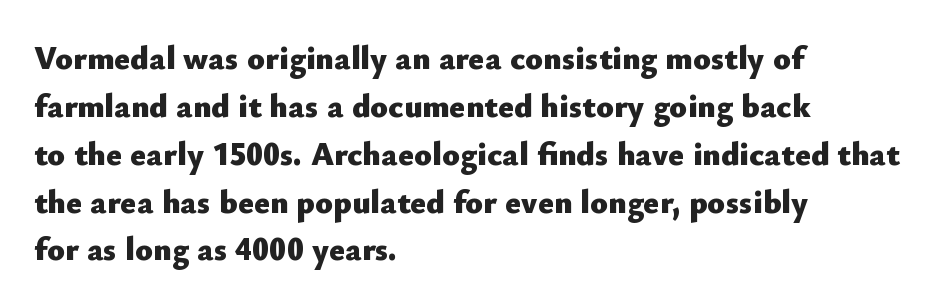
Q: Is the text bold? A: Yes.
Q: Is the text italic (slanted)? A: No, it is upright.
Q: Is the typeface a serif or a sans-serif typeface? A: Sans-serif.
Q: Is the text underlined? A: No.
Q: How is the paragraph aligned? A: Left-aligned.
Q: Is the spacing between letters normal or unusually wide? A: Normal.
Q: Is the spacing between lines tight, normal or loose? A: Normal.
Q: Width (condensed, normal, or wide)? A: Normal.
Q: Stroke contrast? A: Low.
Q: x-height? A: Small.
Q: Monospaced? A: No.
